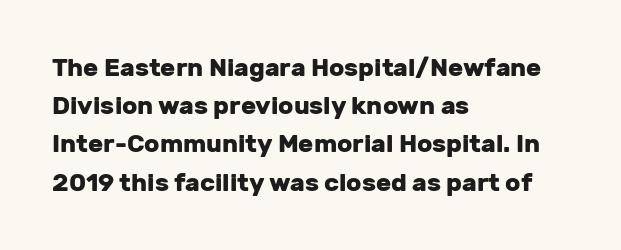
Q: Is the text bold? A: Yes.
Q: Is the text italic (slanted)? A: No, it is upright.
Q: Is the text underlined? A: No.
Q: How is the paragraph aligned? A: Left-aligned.
Q: Is the spacing between letters normal or unusually wide? A: Normal.
Q: Is the spacing between lines tight, normal or loose? A: Normal.
